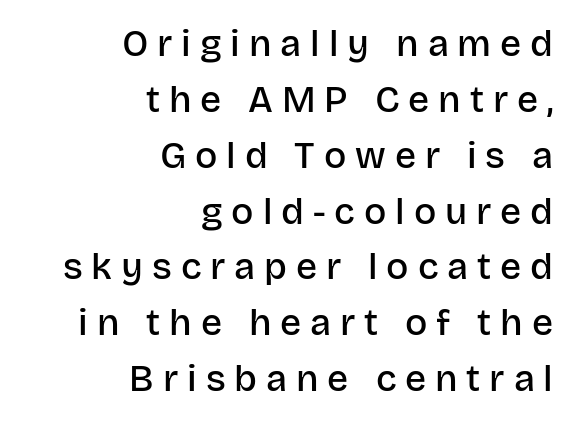
{"serif": "no", "italic": "no", "bold": "semi", "weight": "semibold", "width": "normal", "stroke_contrast": "low", "x_height": "large", "monospaced": "no", "underline": "no", "align": "right", "line_spacing": "normal", "line_spacing_ratio": 1.51, "letter_spacing": "wide", "letter_spacing_em": 0.24, "glyph_px": 37}
